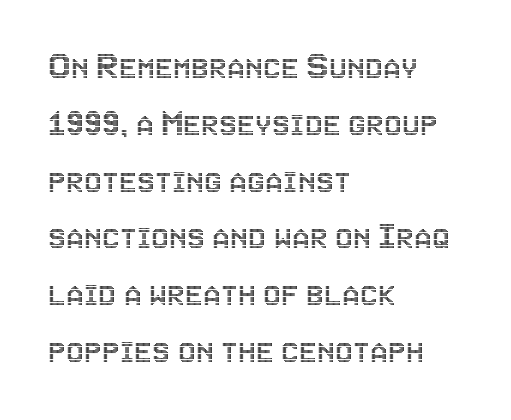
The image shows 40 px condensed type, upright; set left-aligned, normal line spacing (1.42x), normal letter spacing, not underlined; a large x-height.
